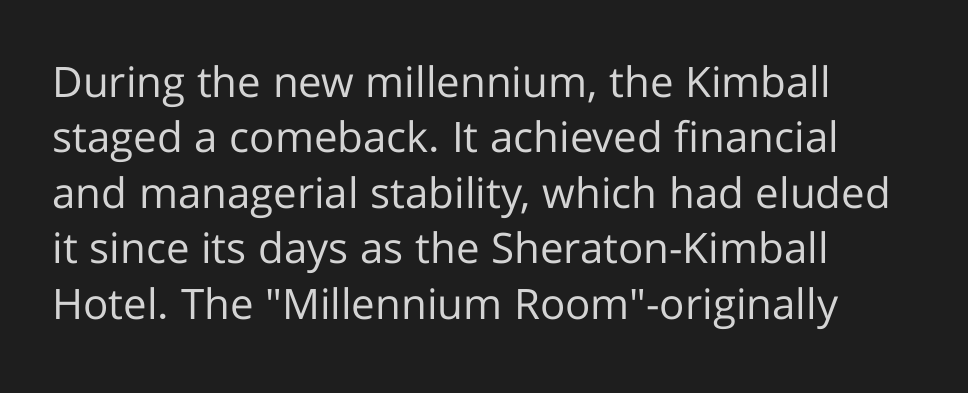
The image shows 42 px regular-weight sans-serif type, upright; set left-aligned, normal line spacing (1.32x), normal letter spacing, not underlined; low stroke contrast and a medium x-height.
